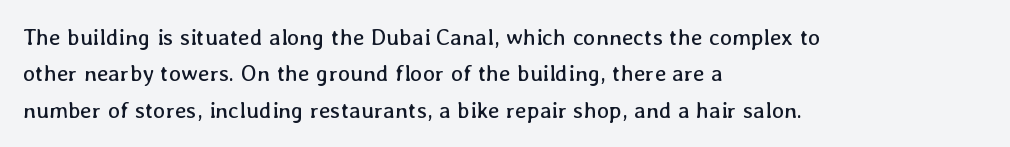
Compared with typical paragraphs, the rows here are spaced about the same. The letterforms sit at book weight or below. Ascenders rise straight up at ninety degrees. The lines are quadded left. Check the space under the baseline: it is left empty. Tracking value appears to be zero — textbook default spacing.
